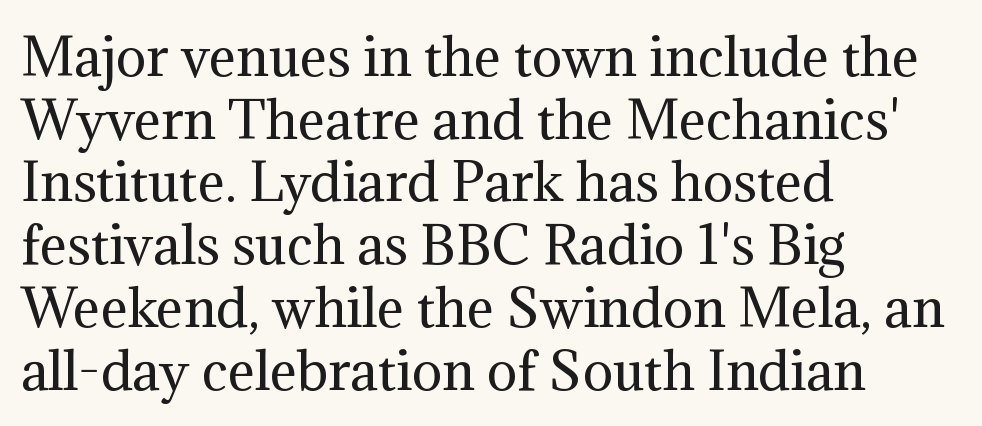
Posture: vertical. Character widths vary here, with narrow letters taking less room than wide ones. Stroke terminals: seriffed. This is not heavy type; no bold has been used. A bare baseline throughout the passage. Leftover space on each line is placed entirely after the last word.
